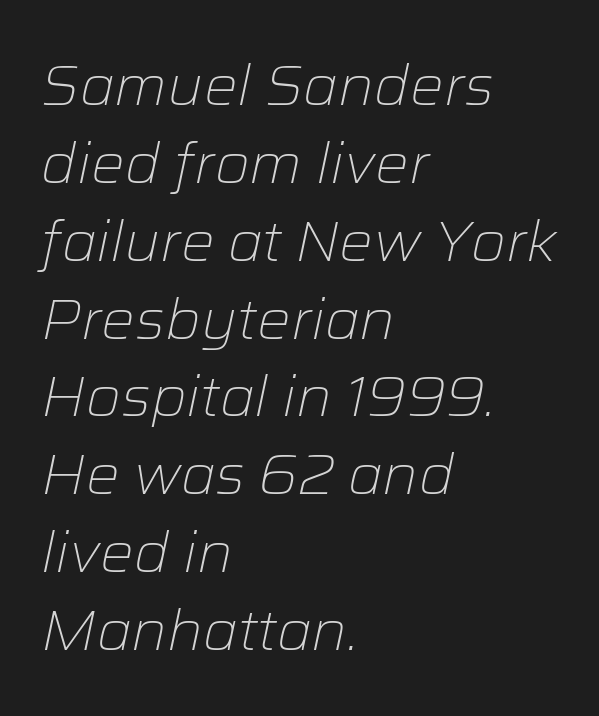
The letters look calm and open, with moderate or lighter stems. The space beneath each line is pristine and unruled. A student would call this left alignment; a typographer would say flush left, rag right. You could not count columns in this text — the font is proportionally spaced. Notice how descenders clear the ascenders below comfortably — that's standard leading. Is the type slanted? Yes — the strokes lean at a clear angle.
